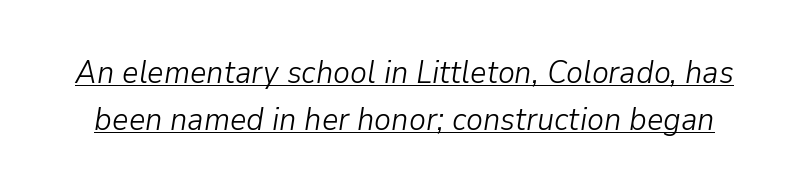
{"italic": "yes", "lean": "right", "slant_degrees": 9, "bold": "no", "weight": "light", "width": "normal", "stroke_contrast": "low", "x_height": "medium", "monospaced": "no", "underline": "yes", "line_spacing": "normal", "line_spacing_ratio": 1.48, "letter_spacing": "normal", "letter_spacing_em": 0.0, "glyph_px": 32}
